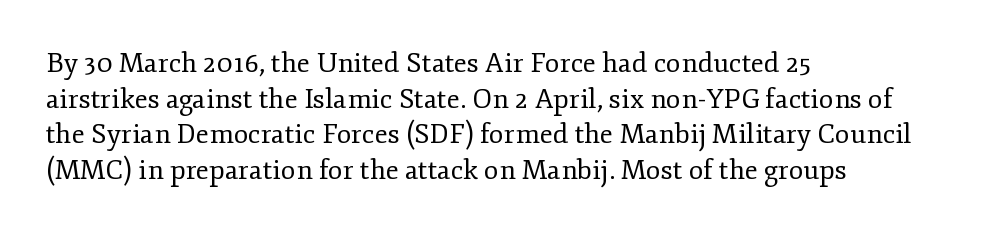
Q: Is the text bold? A: No.
Q: Is the text italic (slanted)? A: No, it is upright.
Q: Is the text underlined? A: No.
Q: How is the paragraph aligned? A: Left-aligned.
Q: Is the spacing between letters normal or unusually wide? A: Normal.
Q: Is the spacing between lines tight, normal or loose? A: Normal.
